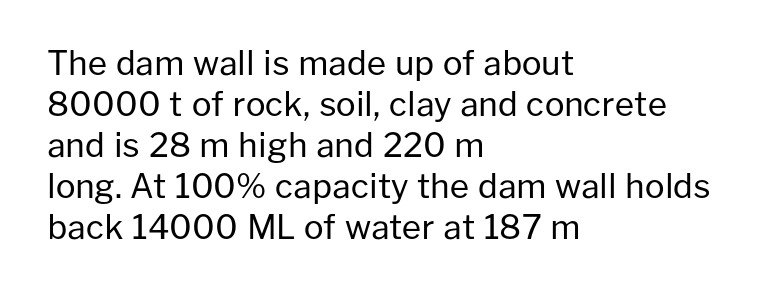
Do the characters align in a grid? No, the font is proportional. This sample uses plain, unmodified letter spacing. The lettering stays uniformly vertical, giving the passage a roman look. A bare baseline throughout the passage. Font category for this specimen: sans-serif. Ink coverage per letter is moderate at most.
